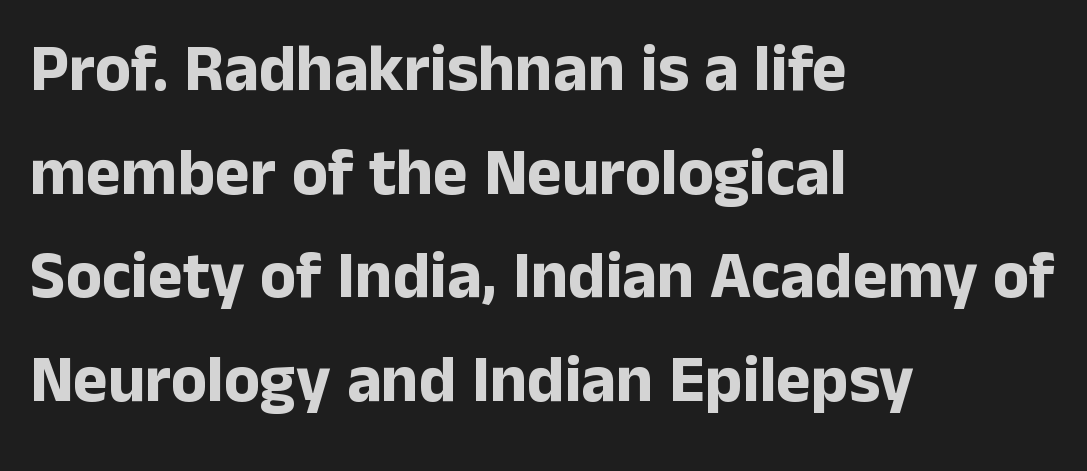
The image shows 66 px bold sans-serif type, upright; set left-aligned, normal line spacing (1.57x), normal letter spacing, not underlined; low stroke contrast and a medium x-height.
